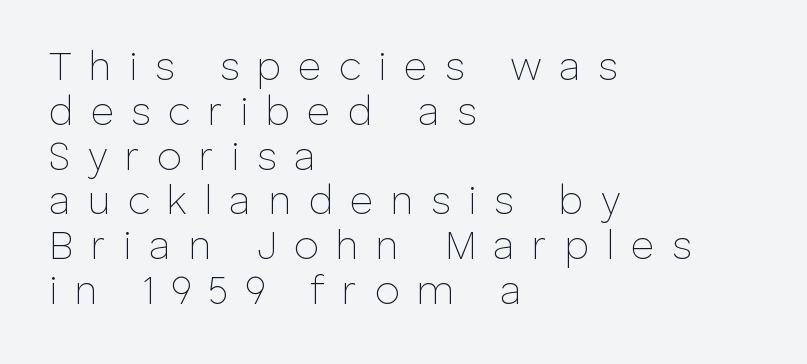
Q: Is the text bold? A: No.
Q: Is the text italic (slanted)? A: No, it is upright.
Q: Is the typeface a serif or a sans-serif typeface? A: Sans-serif.
Q: Is the text underlined? A: No.
Q: How is the paragraph aligned? A: Left-aligned.
Q: Is the spacing between letters normal or unusually wide? A: Unusually wide.
Q: Is the spacing between lines tight, normal or loose? A: Tight.
Q: Width (condensed, normal, or wide)? A: Normal.
Q: Stroke contrast? A: Low.
Q: x-height? A: Medium.
Q: Monospaced? A: No.
